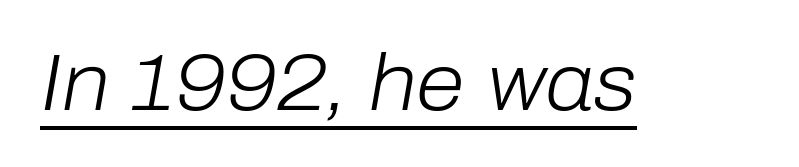
It's the slanting kind of type. Nothing heavy about these letters — not bold at all. The sample's only ornament is a line tracing under the words. This sample uses plain, unmodified letter spacing.
